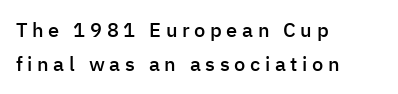
The image shows 20 px text type, upright; set left-aligned, line spacing 1.71x, unusually wide letter spacing (+0.23 em), not underlined.
